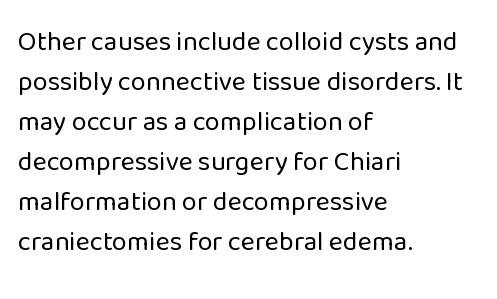
Q: Is the text bold? A: No.
Q: Is the text italic (slanted)? A: No, it is upright.
Q: Is the text underlined? A: No.
Q: How is the paragraph aligned? A: Left-aligned.
Q: Is the spacing between letters normal or unusually wide? A: Normal.
Q: Is the spacing between lines tight, normal or loose? A: Normal.
